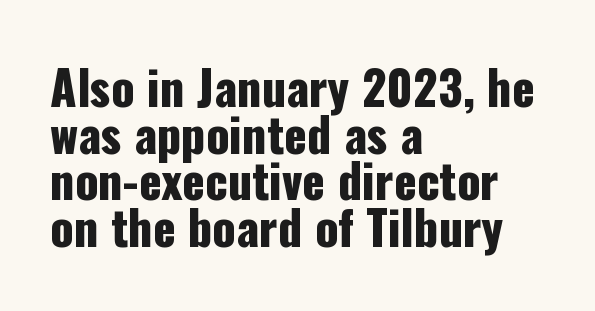
Q: Is the text italic (slanted)? A: No, it is upright.
Q: Is the typeface a serif or a sans-serif typeface? A: Sans-serif.
Q: Is the text underlined? A: No.
Q: How is the paragraph aligned? A: Left-aligned.
Q: Is the spacing between letters normal or unusually wide? A: Normal.
Q: Is the spacing between lines tight, normal or loose? A: Tight.
Q: Width (condensed, normal, or wide)? A: Condensed.
Q: Stroke contrast? A: Low.
Q: x-height? A: Medium.
Q: Monospaced? A: No.
